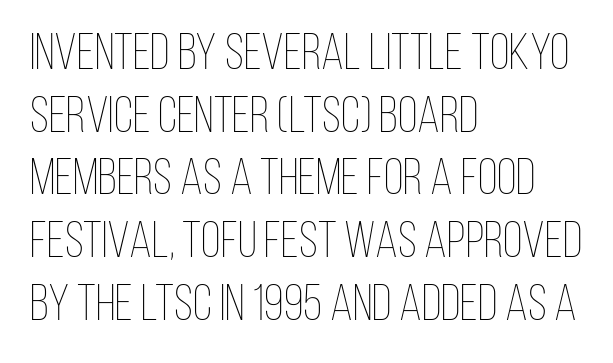
{"italic": "no", "bold": "no", "weight": "thin", "width": "condensed", "stroke_contrast": "low", "x_height": "large", "monospaced": "no", "underline": "no", "align": "left", "line_spacing_ratio": 1.23, "letter_spacing": "normal", "letter_spacing_em": 0.0, "glyph_px": 51}
